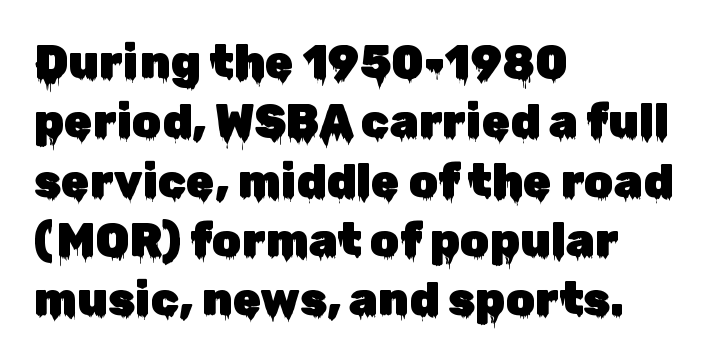
The image shows 46 px sans-serif type, upright; set left-aligned, normal line spacing (1.29x), normal letter spacing, not underlined; low stroke contrast and a medium x-height.
